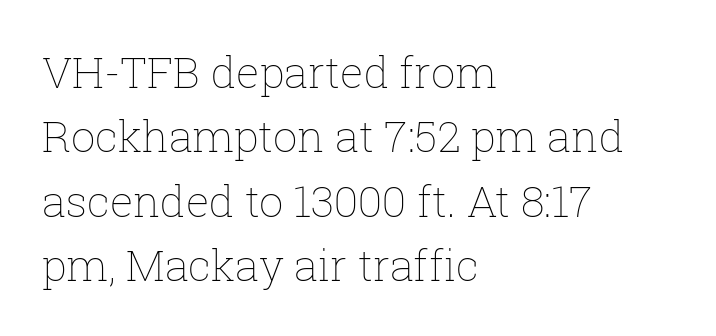
The image shows 43 px thin type, upright; set left-aligned, normal line spacing (1.5x), normal letter spacing, not underlined; low stroke contrast and a medium x-height.
